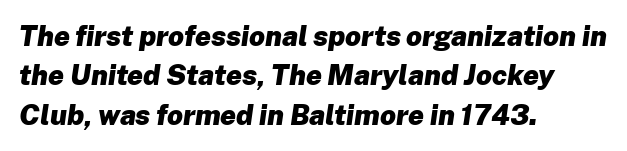
You'd pick this weight for a headline — it's a proper bold. The face used here is proportionally spaced, like ordinary book or web type. Where is the straight margin? On the left. Descenders are the only things crossing below the line.
